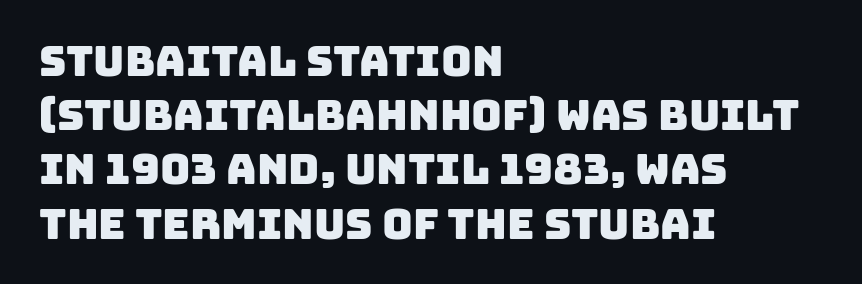
Q: Is the typeface a serif or a sans-serif typeface? A: Sans-serif.
Q: Is the text underlined? A: No.
Q: How is the paragraph aligned? A: Left-aligned.
Q: Is the spacing between letters normal or unusually wide? A: Normal.
Q: Is the spacing between lines tight, normal or loose? A: Normal.
Q: Width (condensed, normal, or wide)? A: Normal.
Q: Stroke contrast? A: Low.
Q: x-height? A: Large.
Q: Monospaced? A: No.
